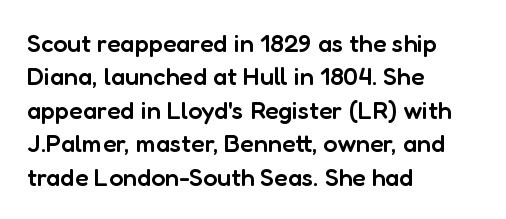
{"italic": "no", "bold": "semi", "underline": "no", "align": "left", "line_spacing": "normal", "line_spacing_ratio": 1.34, "letter_spacing": "normal", "letter_spacing_em": 0.0, "glyph_px": 25}
